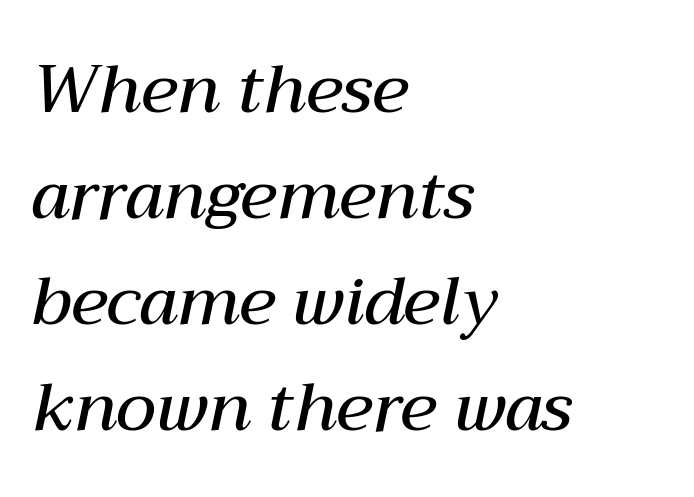
{"italic": "yes", "lean": "right", "slant_degrees": 12, "bold": "semi", "weight": "semibold", "width": "normal", "stroke_contrast": "medium", "x_height": "medium", "monospaced": "no", "underline": "no", "align": "left", "line_spacing": "normal", "line_spacing_ratio": 1.58, "letter_spacing": "normal", "letter_spacing_em": 0.0, "glyph_px": 67}
